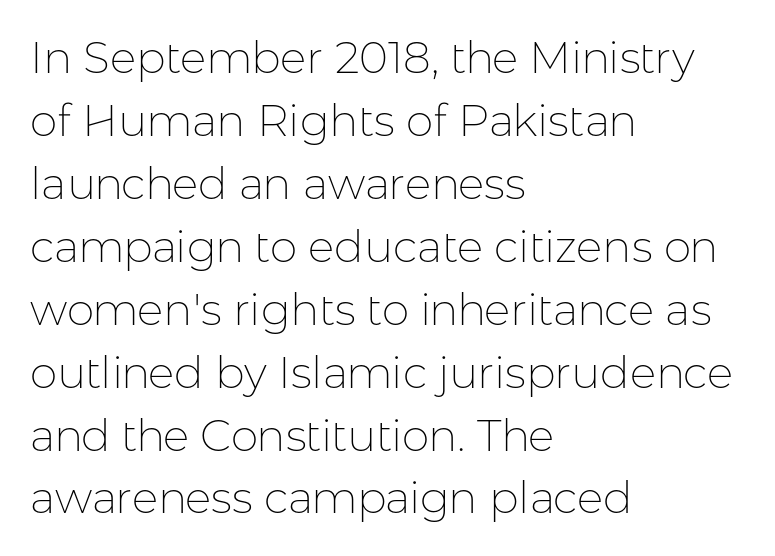
{"serif": "no", "italic": "no", "bold": "no", "weight": "thin", "width": "normal", "stroke_contrast": "low", "x_height": "medium", "monospaced": "no", "underline": "no", "align": "left", "line_spacing": "normal", "line_spacing_ratio": 1.43, "letter_spacing": "normal", "letter_spacing_em": 0.0, "glyph_px": 44}
